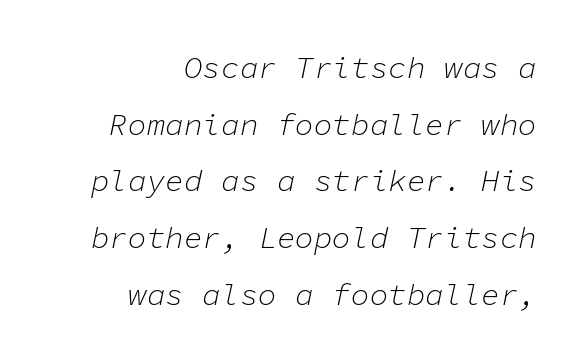
Leftover space on each line is placed entirely before the opening word. The letters march in equal steps, a hallmark of fixed-pitch type. There is no visible air inserted between adjacent glyphs. Yep, that's italic — everything's leaning. Glance below the letters and you will spot only blank space. Stroke mass is kept to a normal reading level or below.
